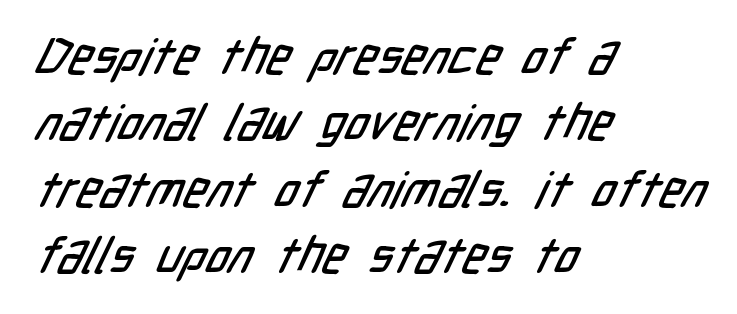
{"serif": "no", "width": "condensed", "stroke_contrast": "low", "x_height": "medium", "monospaced": "no", "underline": "no", "align": "left", "line_spacing": "normal", "line_spacing_ratio": 1.33, "letter_spacing": "normal", "letter_spacing_em": 0.0, "glyph_px": 50}
